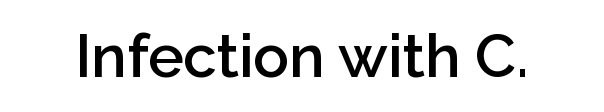
The gaps between neighbouring characters are ordinary and unremarkable. The words here are not underlined. You could not count columns in this text — the font is proportionally spaced. Does the type have serifs? No, each stem ends abruptly. Notice how the stems are strictly vertical — no italics here. A somewhat darkened texture: the type is semibold rather than bold.
